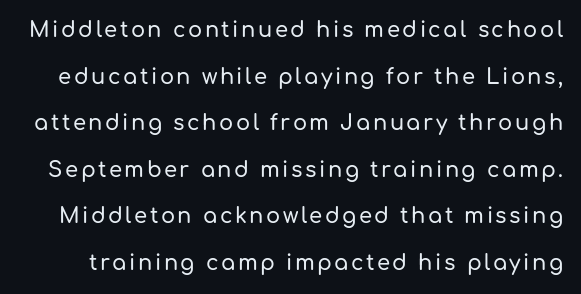
The image shows 21 px text type, upright; set loose line spacing (2.22x), not underlined.
